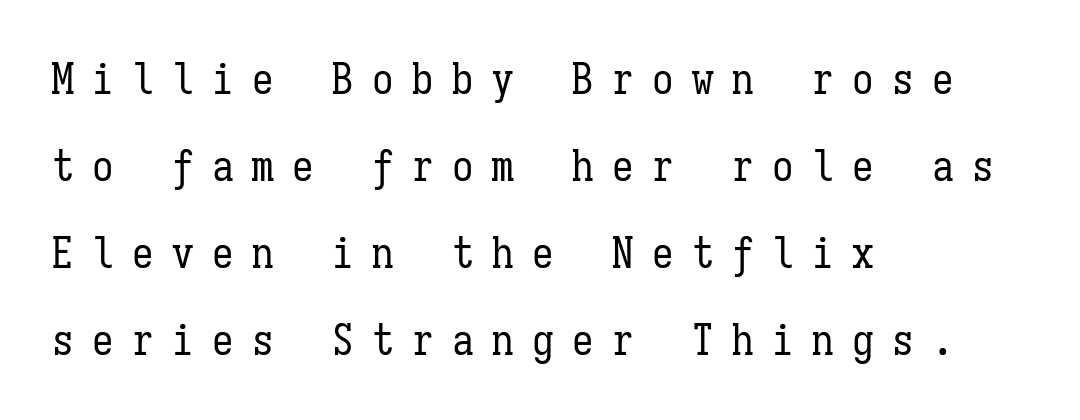
{"italic": "no", "bold": "no", "weight": "regular", "width": "condensed", "stroke_contrast": "low", "x_height": "medium", "monospaced": "yes", "underline": "no", "align": "left", "line_spacing": "loose", "line_spacing_ratio": 2.02, "letter_spacing": "wide", "letter_spacing_em": 0.43, "glyph_px": 43}
